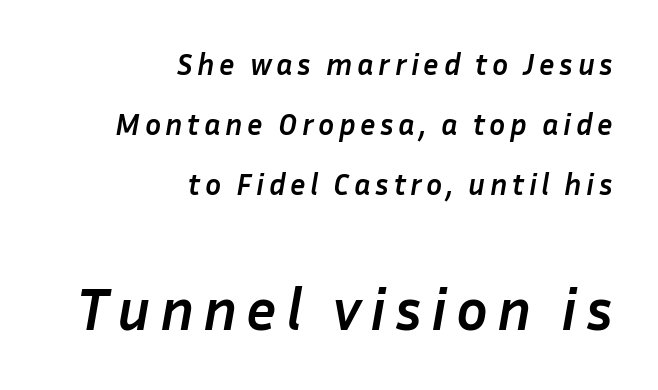
Q: Is the text bold? A: Yes.
Q: Is the text italic (slanted)? A: Yes, it leans right by about 10 degrees.
Q: Is the text underlined? A: No.
Q: How is the paragraph aligned? A: Right-aligned.
Q: Is the spacing between lines tight, normal or loose? A: Loose.
Q: Which block of text is set in a larger size, the first (top) or the second (bottom)? A: The second (bottom) one.
Q: Width (condensed, normal, or wide)? A: Normal.
Q: Stroke contrast? A: Low.
Q: x-height? A: Medium.
Q: Monospaced? A: No.
